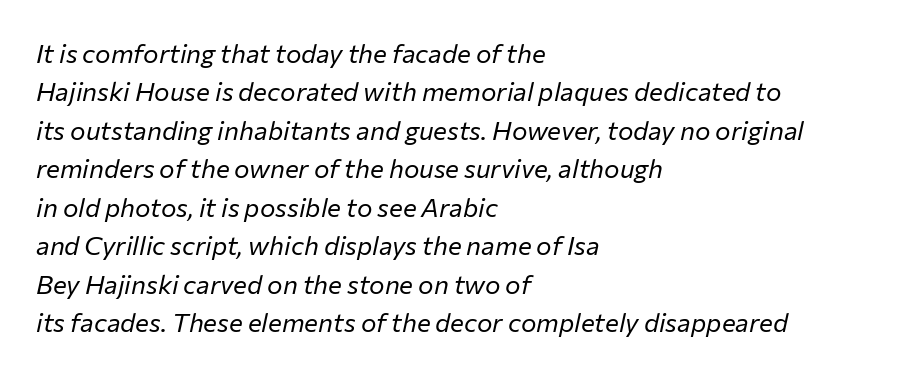
The image shows 26 px text type, italic (leaning right); set left-aligned, normal line spacing (1.48x), normal letter spacing, not underlined.
